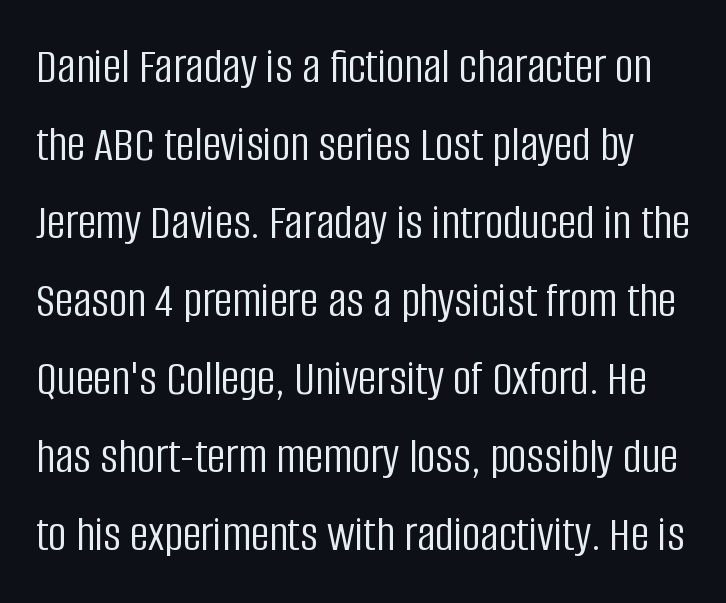
Q: Is the text bold? A: No.
Q: Is the text italic (slanted)? A: No, it is upright.
Q: Is the typeface a serif or a sans-serif typeface? A: Sans-serif.
Q: Is the text underlined? A: No.
Q: Is the spacing between letters normal or unusually wide? A: Normal.
Q: Is the spacing between lines tight, normal or loose? A: Normal.
Q: Width (condensed, normal, or wide)? A: Condensed.
Q: Stroke contrast? A: Low.
Q: x-height? A: Large.
Q: Monospaced? A: No.
